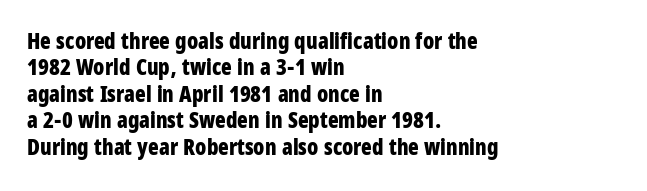
The image shows 22 px bold type, upright; set left-aligned, line spacing 1.2x, normal letter spacing, not underlined.
